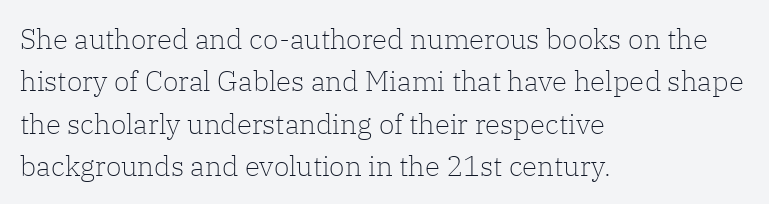
The image shows 28 px light serif type, upright; set left-aligned, normal line spacing (1.51x), normal letter spacing, not underlined; low stroke contrast and a medium x-height.
